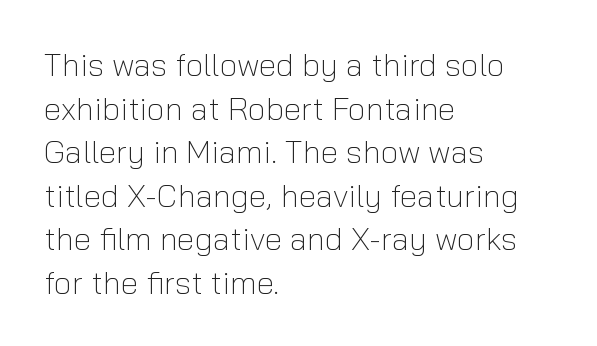
Looks like regular typesetting: each glyph gets only the width it needs. The lines in this sample share a left origin and differ only in where they stop. Is there much room between lines? A standard amount, neither cramped nor airy. Descender tails drop into unmarked territory. Nothing heavy about these letters — not bold at all.
